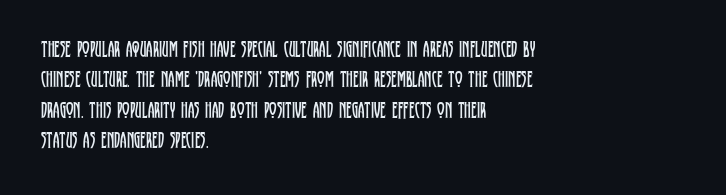
{"italic": "no", "bold": "no", "underline": "no", "align": "left", "line_spacing": "normal", "line_spacing_ratio": 1.32, "letter_spacing": "normal", "letter_spacing_em": 0.0, "glyph_px": 23}
